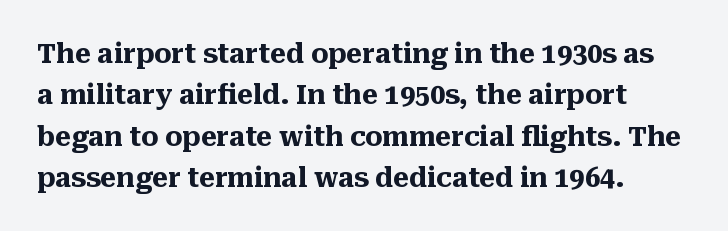
{"italic": "no", "bold": "yes", "underline": "no", "align": "left", "line_spacing": "normal", "line_spacing_ratio": 1.53, "letter_spacing": "normal", "letter_spacing_em": 0.0, "glyph_px": 27}
